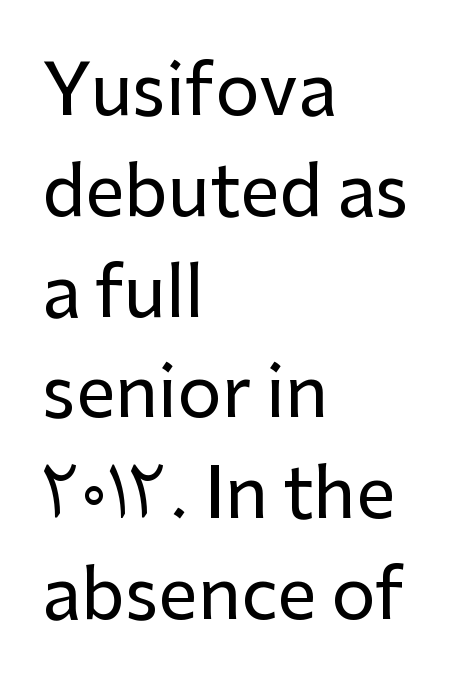
{"serif": "no", "italic": "no", "width": "normal", "stroke_contrast": "low", "x_height": "medium", "monospaced": "no", "underline": "no", "align": "left", "line_spacing": "normal", "line_spacing_ratio": 1.44, "letter_spacing": "normal", "letter_spacing_em": 0.0, "glyph_px": 70}
